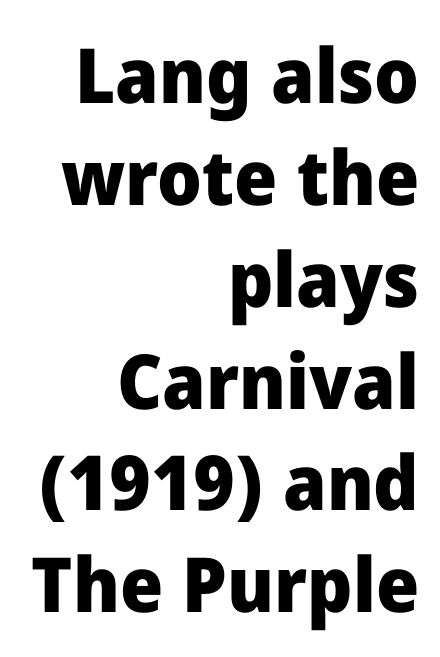
Does the leading feel generous? No, just average. The paragraph has a hard right edge and a soft left edge. Varying glyph widths throughout — classic text-font behaviour. Posture: upright roman.
